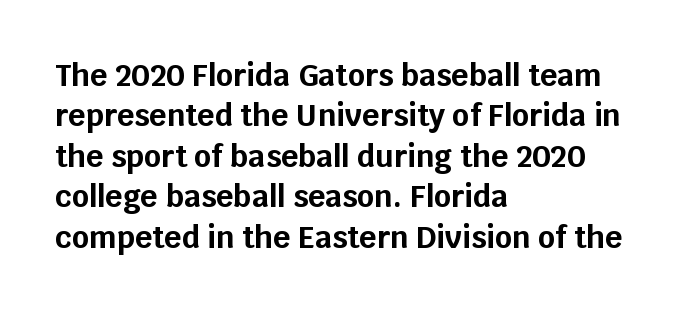
The image shows 30 px bold sans-serif type, upright; set left-aligned, normal line spacing (1.35x), normal letter spacing, not underlined; low stroke contrast and a large x-height.
